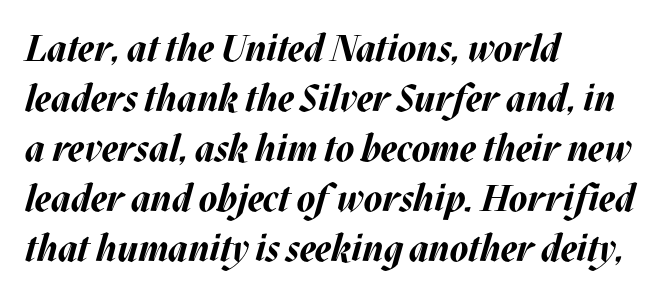
The line-height multiplier appears to be the usual default. Any mark beneath the type? The region is blank. Words appear dense and cohesive because spacing is normal. Line beginnings align vertically; line endings do not.
